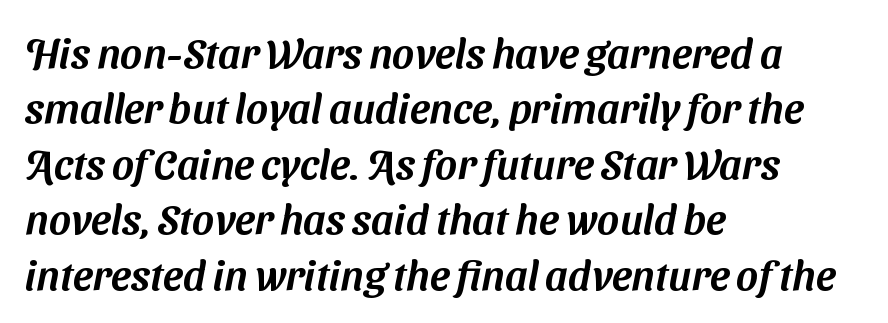
The lines sit at an ordinary, default distance from one another. You can tell from the bare stems that sans-serif type was used. The letterforms sit shoulder to shoulder at normal distance. The typesetter chose a ragged-right arrangement here. The rendering uses natural spacing where letterforms have individual widths.
